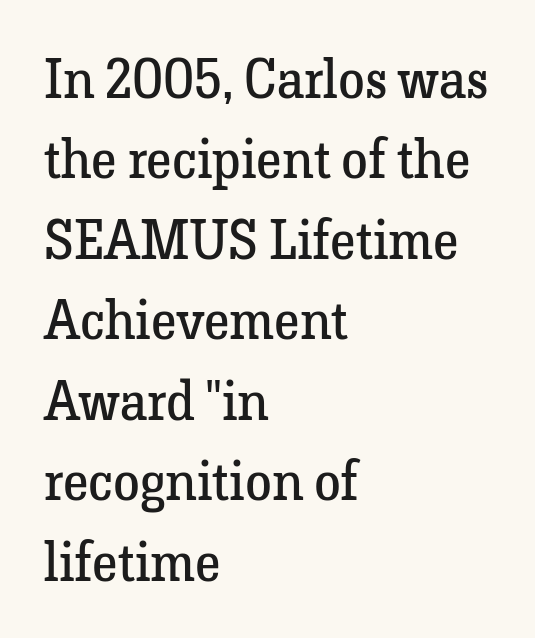
The image shows 54 px regular-weight serif type, upright; set left-aligned, normal line spacing (1.49x), normal letter spacing, not underlined; low stroke contrast and a medium x-height.
